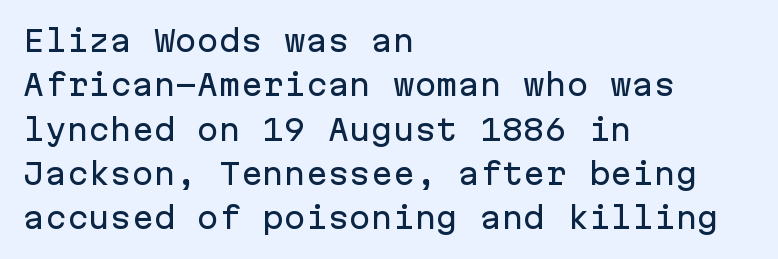
Q: Is the text italic (slanted)? A: No, it is upright.
Q: Is the typeface a serif or a sans-serif typeface? A: Sans-serif.
Q: Is the text underlined? A: No.
Q: How is the paragraph aligned? A: Left-aligned.
Q: Is the spacing between letters normal or unusually wide? A: Normal.
Q: Is the spacing between lines tight, normal or loose? A: Normal.
Q: Width (condensed, normal, or wide)? A: Normal.
Q: Stroke contrast? A: Low.
Q: x-height? A: Medium.
Q: Monospaced? A: Yes.
